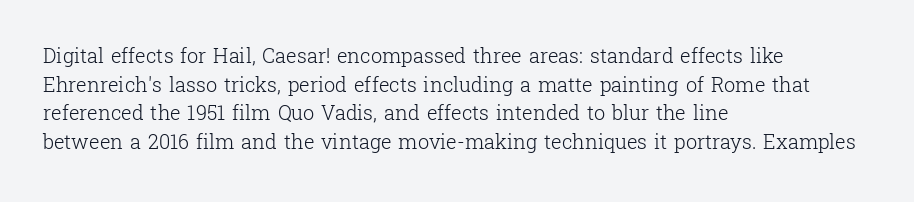
Q: Is the text bold? A: No.
Q: Is the text italic (slanted)? A: No, it is upright.
Q: Is the text underlined? A: No.
Q: How is the paragraph aligned? A: Left-aligned.
Q: Is the spacing between letters normal or unusually wide? A: Normal.
Q: Is the spacing between lines tight, normal or loose? A: Normal.
